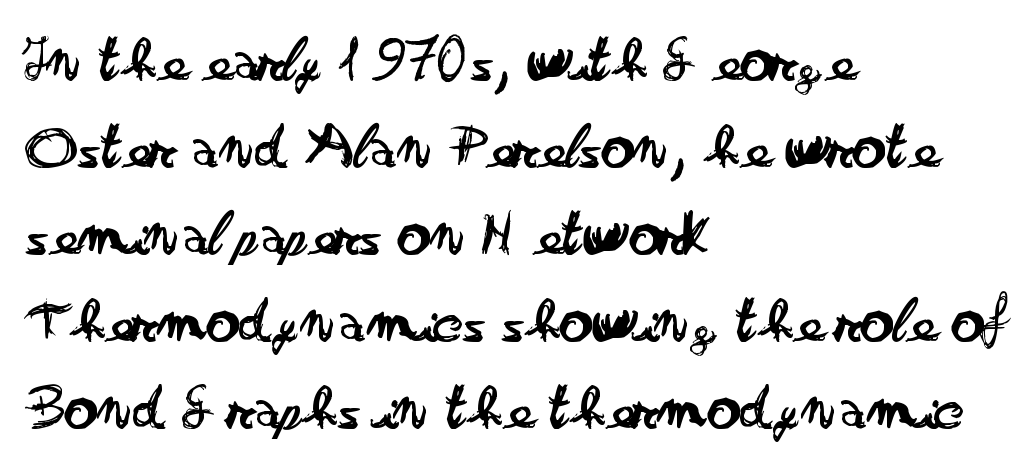
{"serif": "no", "italic": "no", "bold": "no", "weight": "regular", "width": "wide", "stroke_contrast": "low", "x_height": "small", "monospaced": "no", "underline": "no", "align": "left", "line_spacing": "normal", "line_spacing_ratio": 1.32, "letter_spacing": "normal", "letter_spacing_em": 0.0, "glyph_px": 66}
